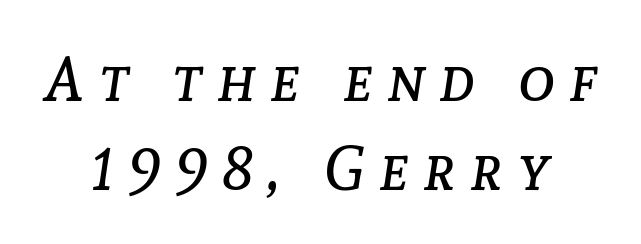
The image shows 62 px regular-weight type, italic (leaning right); set centered, normal line spacing (1.43x), unusually wide letter spacing (+0.24 em), not underlined; low stroke contrast and a medium x-height.
